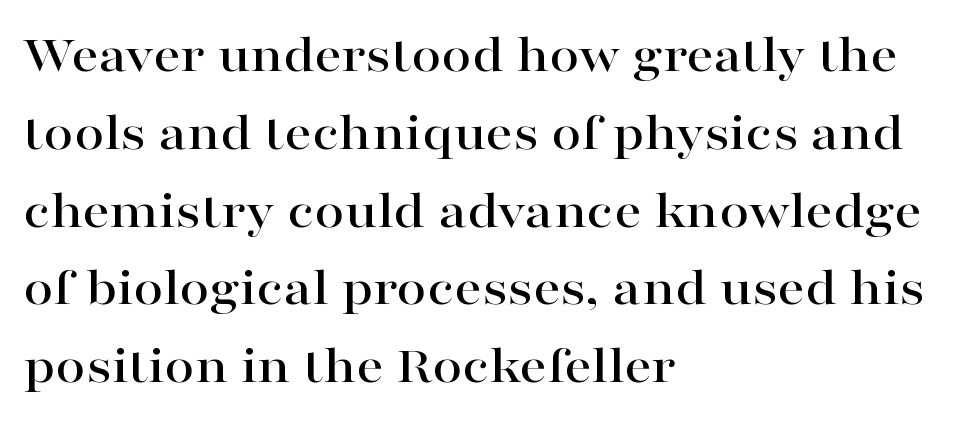
Q: Is the text italic (slanted)? A: No, it is upright.
Q: Is the typeface a serif or a sans-serif typeface? A: Serif.
Q: Is the text underlined? A: No.
Q: How is the paragraph aligned? A: Left-aligned.
Q: Is the spacing between letters normal or unusually wide? A: Normal.
Q: Is the spacing between lines tight, normal or loose? A: Normal.
Q: Width (condensed, normal, or wide)? A: Wide.
Q: Stroke contrast? A: High.
Q: x-height? A: Medium.
Q: Monospaced? A: No.
